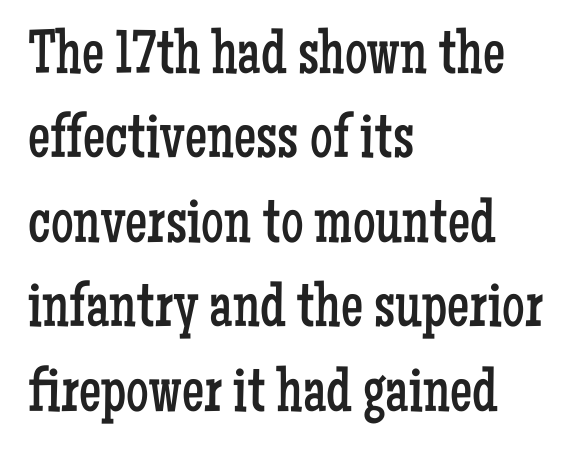
Q: Is the text bold? A: No.
Q: Is the text italic (slanted)? A: No, it is upright.
Q: Is the typeface a serif or a sans-serif typeface? A: Serif.
Q: Is the text underlined? A: No.
Q: How is the paragraph aligned? A: Left-aligned.
Q: Is the spacing between letters normal or unusually wide? A: Normal.
Q: Is the spacing between lines tight, normal or loose? A: Normal.
Q: Width (condensed, normal, or wide)? A: Condensed.
Q: Stroke contrast? A: Low.
Q: x-height? A: Medium.
Q: Monospaced? A: No.
